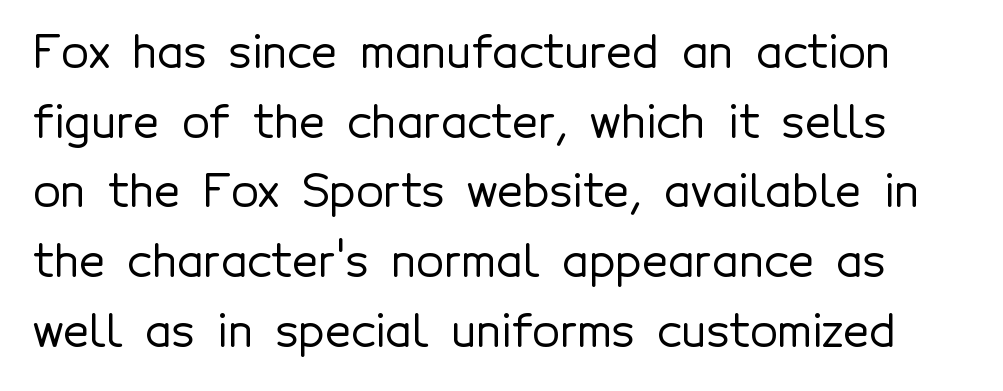
{"serif": "no", "italic": "no", "width": "normal", "x_height": "medium", "monospaced": "no", "underline": "no", "line_spacing": "normal", "line_spacing_ratio": 1.55, "letter_spacing": "normal", "letter_spacing_em": 0.0, "glyph_px": 45}
